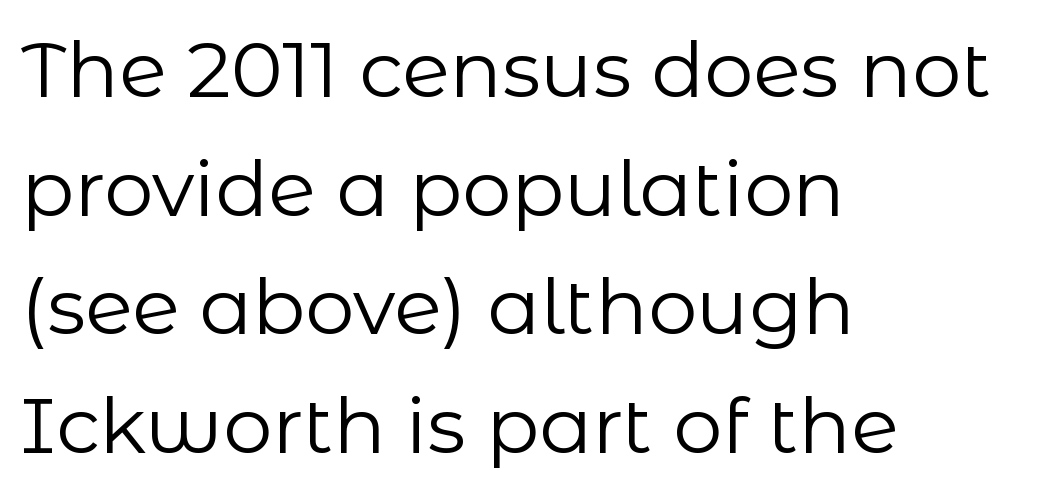
Q: Is the text bold? A: No.
Q: Is the text italic (slanted)? A: No, it is upright.
Q: Is the typeface a serif or a sans-serif typeface? A: Sans-serif.
Q: Is the text underlined? A: No.
Q: How is the paragraph aligned? A: Left-aligned.
Q: Is the spacing between letters normal or unusually wide? A: Normal.
Q: Is the spacing between lines tight, normal or loose? A: Normal.
Q: Width (condensed, normal, or wide)? A: Normal.
Q: Stroke contrast? A: Low.
Q: x-height? A: Medium.
Q: Monospaced? A: No.
